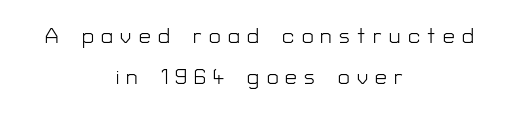
Q: Is the text bold? A: No.
Q: Is the text italic (slanted)? A: No, it is upright.
Q: Is the text underlined? A: No.
Q: How is the paragraph aligned? A: Centered.
Q: Is the spacing between letters normal or unusually wide? A: Unusually wide.
Q: Is the spacing between lines tight, normal or loose? A: Loose.
